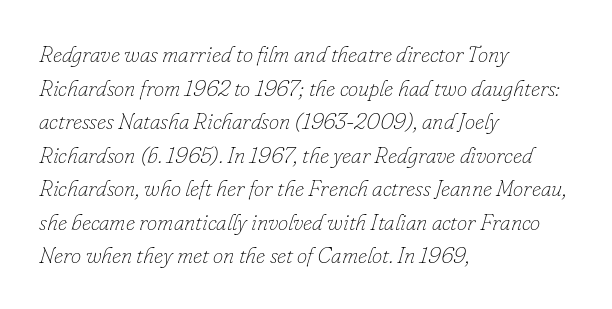
The characters are drawn with everyday or finer stroke widths. This sample keeps an unexceptional amount of space between lines. The paragraph shown leans on its left margin. The foot of each line stays bare and open. Characters are canted at an angle relative to the baseline's perpendicular.
